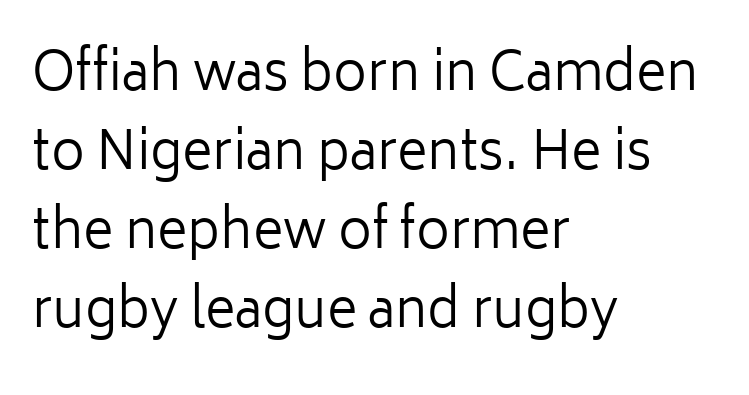
{"serif": "no", "italic": "no", "bold": "no", "weight": "regular", "width": "normal", "stroke_contrast": "low", "x_height": "medium", "monospaced": "no", "underline": "no", "align": "left", "line_spacing": "normal", "line_spacing_ratio": 1.52, "letter_spacing": "normal", "letter_spacing_em": 0.0, "glyph_px": 52}
